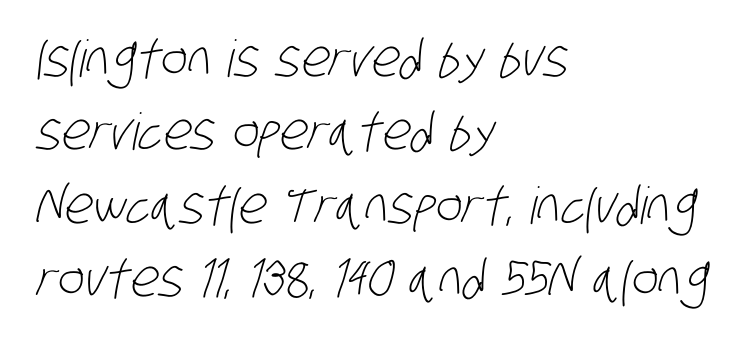
Q: Is the text bold? A: No.
Q: Is the typeface a serif or a sans-serif typeface? A: Sans-serif.
Q: Is the text underlined? A: No.
Q: How is the paragraph aligned? A: Left-aligned.
Q: Is the spacing between letters normal or unusually wide? A: Normal.
Q: Is the spacing between lines tight, normal or loose? A: Normal.
Q: Width (condensed, normal, or wide)? A: Condensed.
Q: Stroke contrast? A: Low.
Q: x-height? A: Large.
Q: Monospaced? A: No.
